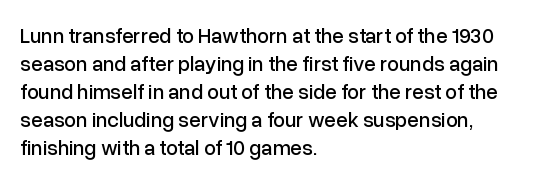
The image shows 21 px text type, upright; set left-aligned, normal line spacing (1.33x), normal letter spacing, not underlined.
